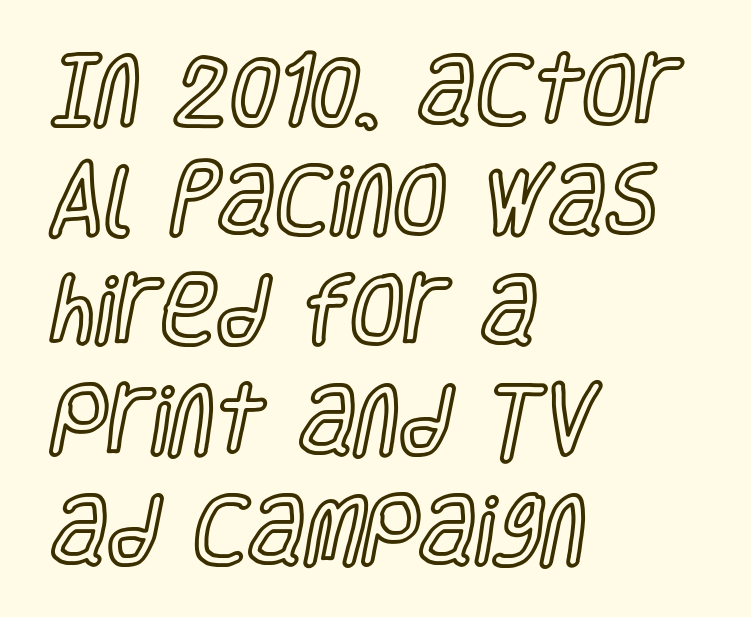
The image shows 77 px condensed type; set left-aligned, normal line spacing (1.43x), normal letter spacing, not underlined; a large x-height.
